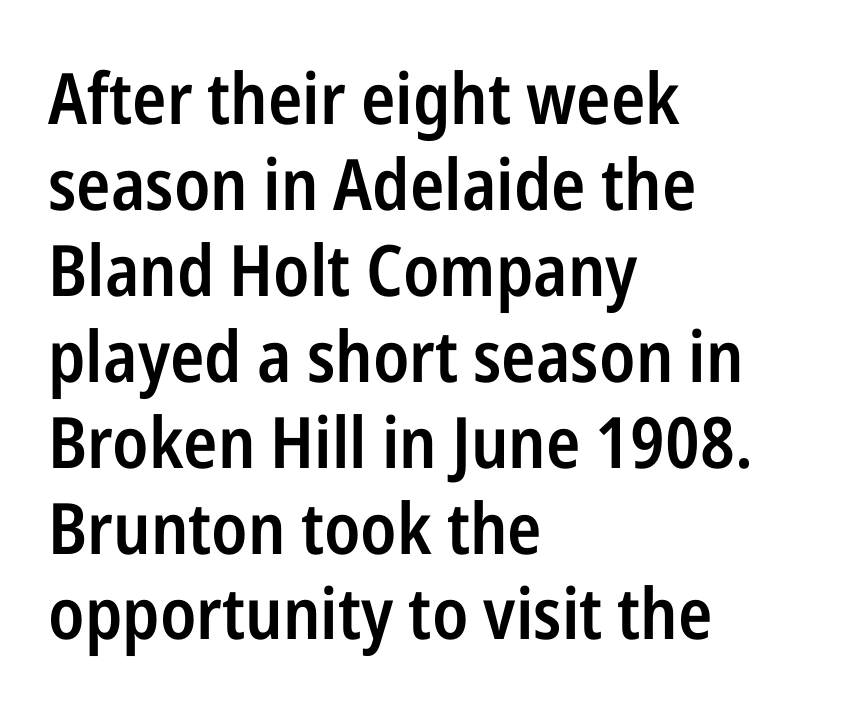
Q: Is the text bold? A: Semi-bold.
Q: Is the text italic (slanted)? A: No, it is upright.
Q: Is the typeface a serif or a sans-serif typeface? A: Sans-serif.
Q: Is the text underlined? A: No.
Q: How is the paragraph aligned? A: Left-aligned.
Q: Is the spacing between letters normal or unusually wide? A: Normal.
Q: Width (condensed, normal, or wide)? A: Condensed.
Q: Stroke contrast? A: Low.
Q: x-height? A: Medium.
Q: Monospaced? A: No.
